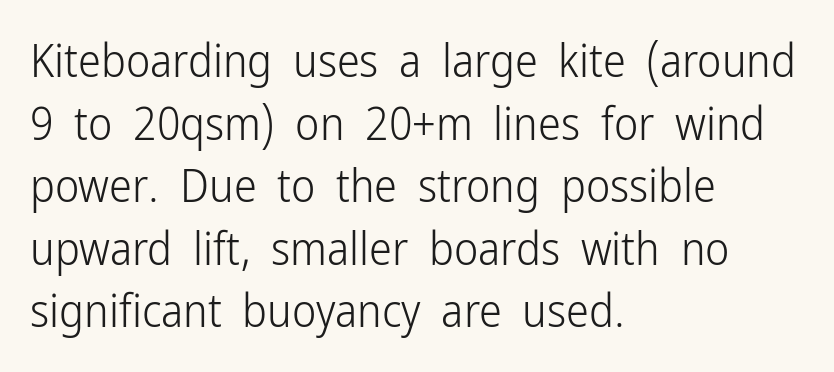
Posture: upright roman. The zone under the glyphs is completely vacant. One-word summary of the alignment: left. Compared with typical paragraphs, the rows here are spaced about the same. Letters have the restrained weight of plain body copy at most. The letterforms sit shoulder to shoulder at normal distance.
